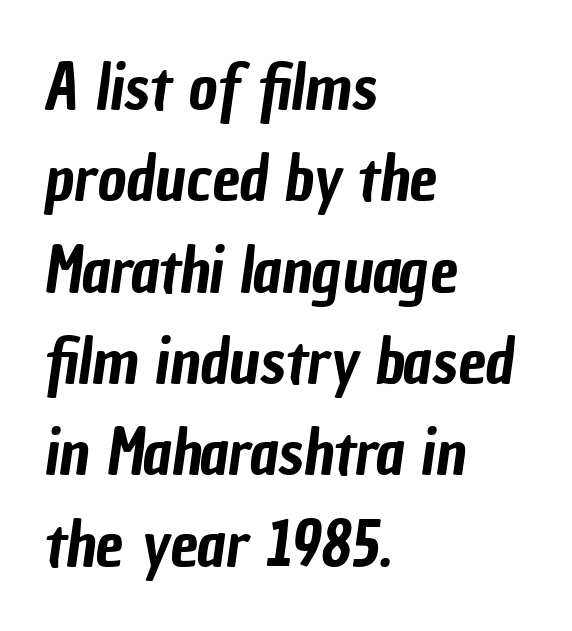
{"serif": "no", "width": "condensed", "stroke_contrast": "low", "x_height": "medium", "monospaced": "no", "underline": "no", "align": "left", "line_spacing": "normal", "line_spacing_ratio": 1.45, "letter_spacing": "normal", "letter_spacing_em": 0.0, "glyph_px": 63}
